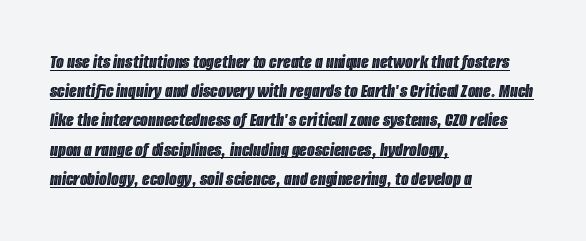
This rendering leaves character spacing at its baseline value. This rendering features underlined lettering. An italicized treatment has been applied to the whole sample. Every row of glyphs begins at an identical x-position on the left. Regarding leading, the lines here are spaced in the standard way.
